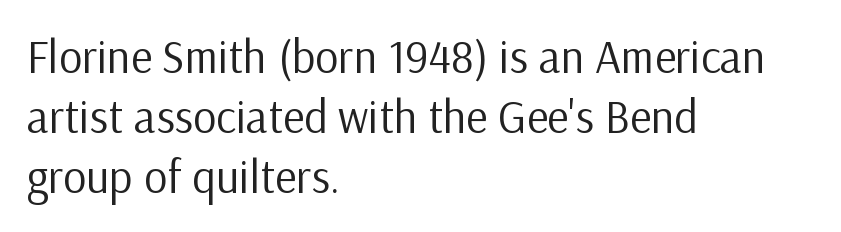
{"serif": "no", "italic": "no", "bold": "no", "weight": "regular", "width": "normal", "stroke_contrast": "low", "x_height": "medium", "monospaced": "no", "underline": "no", "align": "left", "line_spacing": "normal", "line_spacing_ratio": 1.3, "letter_spacing": "normal", "letter_spacing_em": 0.0, "glyph_px": 46}
